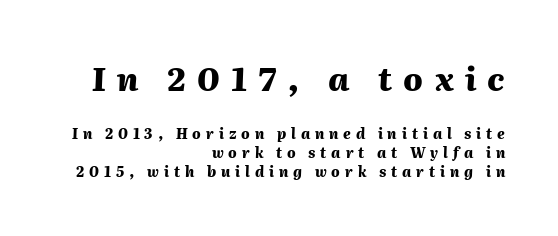
The image shows 32 px heavy type, italic (leaning right); set right-aligned, normal line spacing (1.36x), unusually wide letter spacing (+0.35 em), not underlined; the first (top) block is 2.29x larger; medium stroke contrast and a medium x-height.
